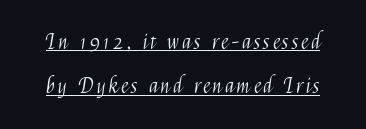
The image shows 21 px text type; set loose line spacing (2.1x), underlined.
